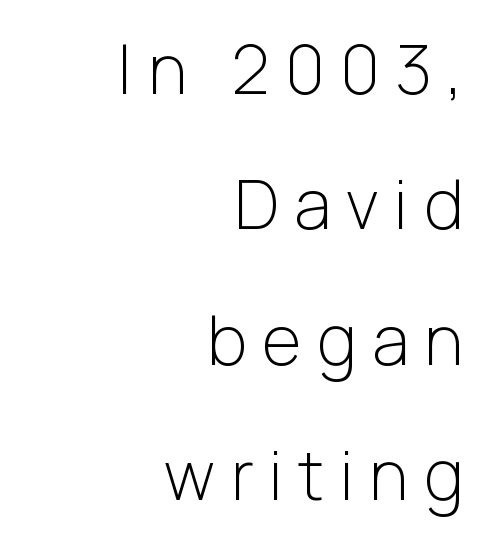
The image shows 68 px light sans-serif type, upright; set right-aligned, loose line spacing (1.99x), unusually wide letter spacing (+0.23 em), not underlined; low stroke contrast and a medium x-height.
